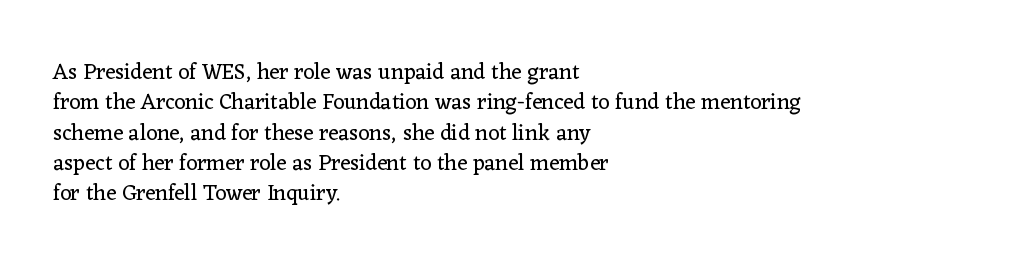
The image shows 22 px text type, upright; set left-aligned, normal line spacing (1.38x), normal letter spacing, not underlined.
